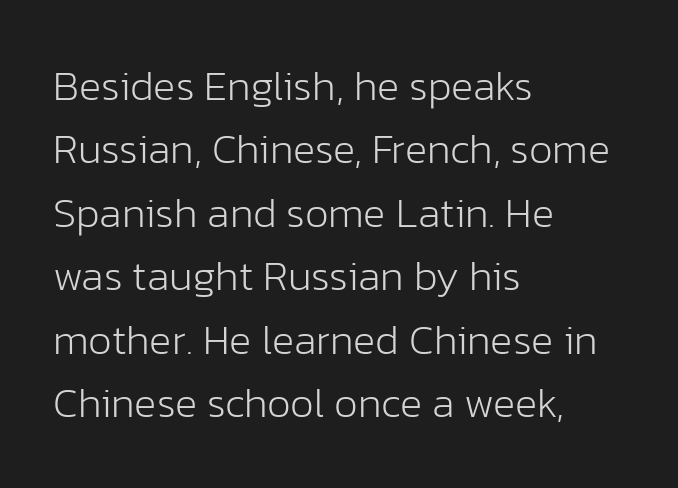
Think of a printed novel: that variable character pitch is what you see here. Is the letter spacing exaggerated? No — it looks like the ordinary default. The letters stand straight up with perfectly vertical stems. Vertical stems look standard width or narrower in stroke.
